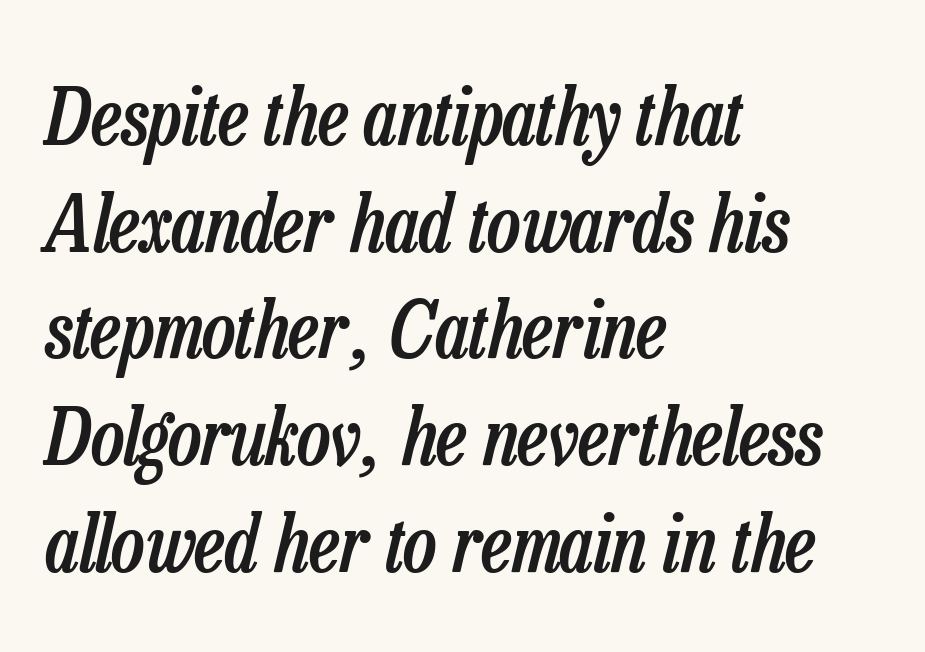
Quick note: underline off. Each letter keeps its own natural width here, so spacing adapts to shape. Regular leading. This rendering leaves character spacing at its baseline value. All the whitespace from short lines collects on the right.
